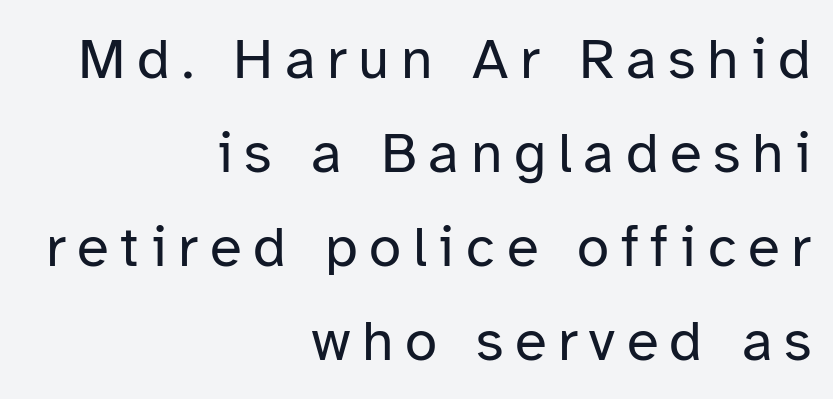
The image shows 58 px regular-weight sans-serif type, upright; set right-aligned, normal line spacing (1.62x), unusually wide letter spacing (+0.2 em), not underlined; low stroke contrast and a medium x-height.
